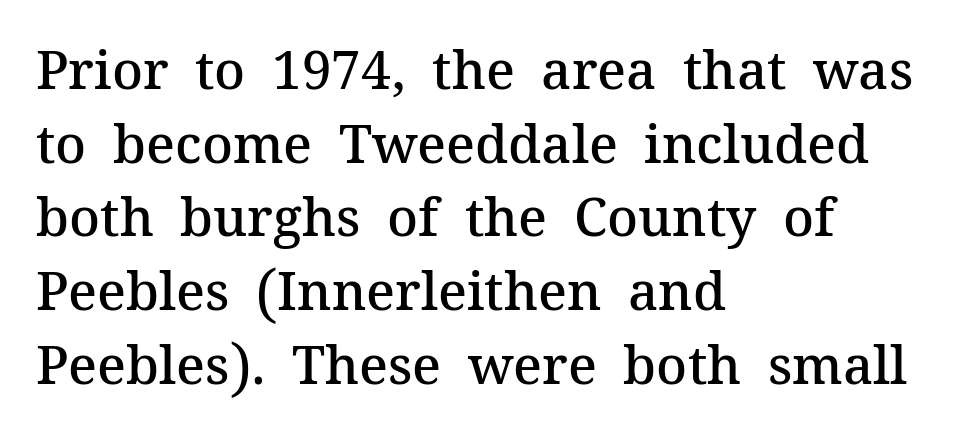
{"serif": "yes", "italic": "no", "bold": "semi", "weight": "semibold", "width": "normal", "stroke_contrast": "medium", "x_height": "medium", "monospaced": "no", "underline": "no", "align": "left", "line_spacing": "normal", "line_spacing_ratio": 1.39, "letter_spacing": "normal", "letter_spacing_em": 0.0, "glyph_px": 53}
